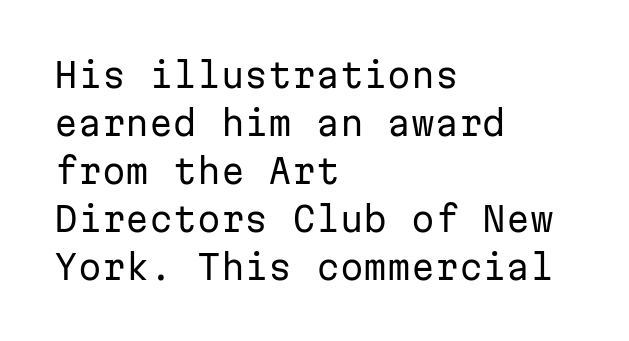
The image shows 34 px regular-weight sans-serif type, upright, monospaced; set left-aligned, normal line spacing (1.41x), normal letter spacing, not underlined; low stroke contrast and a medium x-height.
